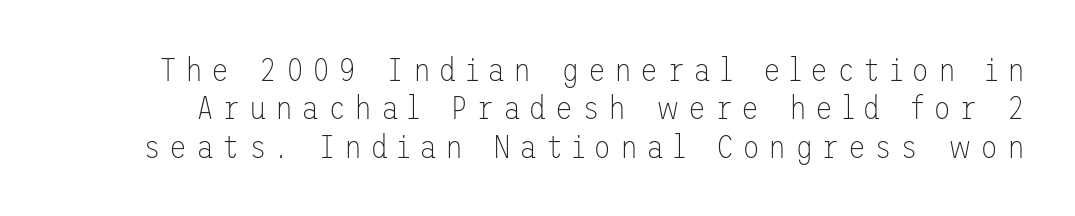
This sample uses an upright cut, with every glyph sitting square on the baseline. In terms of letterform style, serifs are entirely absent. Substantial extra tracking has been applied to these lines. The zone under the glyphs is completely vacant. On a weight scale, this lands at 450 or below.
